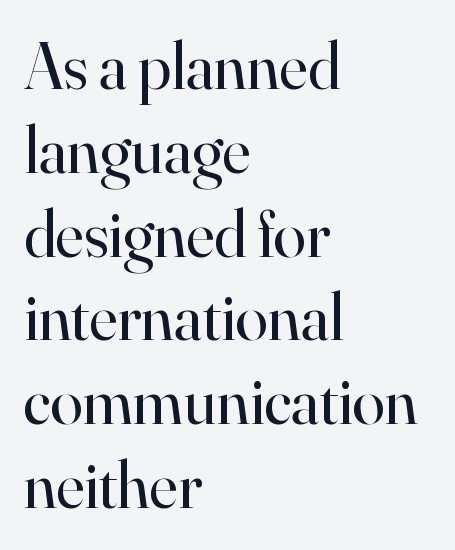
Note: serifs present on the glyphs. Note the varied advance widths — an 'i' is clearly narrower than an 'm'. Stem width sits at or under what a default text font uses. Beneath every word, the page is bare. A typesetter would mark this as roman, not italic. The vertical gap from one line to the next is medium.
